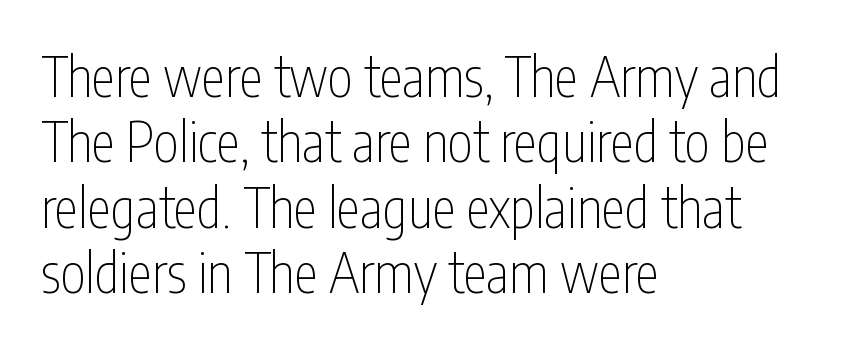
Q: Is the text bold? A: No.
Q: Is the text italic (slanted)? A: No, it is upright.
Q: Is the typeface a serif or a sans-serif typeface? A: Sans-serif.
Q: Is the text underlined? A: No.
Q: How is the paragraph aligned? A: Left-aligned.
Q: Is the spacing between letters normal or unusually wide? A: Normal.
Q: Width (condensed, normal, or wide)? A: Condensed.
Q: Stroke contrast? A: Low.
Q: x-height? A: Medium.
Q: Monospaced? A: No.
